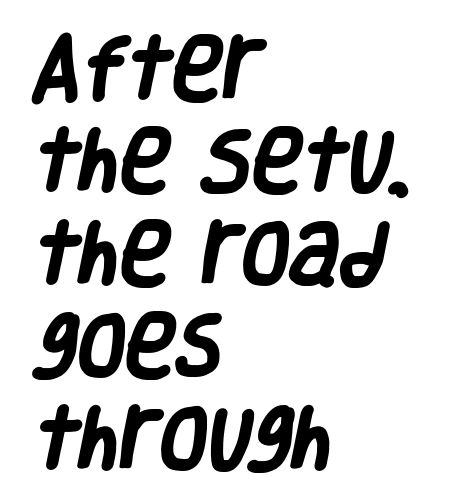
Q: Is the text bold? A: Yes.
Q: Is the typeface a serif or a sans-serif typeface? A: Sans-serif.
Q: Is the text underlined? A: No.
Q: How is the paragraph aligned? A: Left-aligned.
Q: Is the spacing between letters normal or unusually wide? A: Normal.
Q: Is the spacing between lines tight, normal or loose? A: Normal.
Q: Width (condensed, normal, or wide)? A: Condensed.
Q: Stroke contrast? A: Low.
Q: x-height? A: Large.
Q: Monospaced? A: No.
